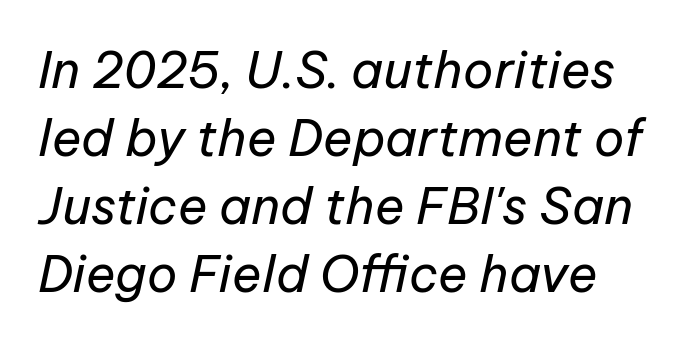
Summary of vertical rhythm: regular, with standard interline spacing. The type is set solid horizontally, with unmodified tracking. Note the varied advance widths — an 'i' is clearly narrower than an 'm'. Heft: none added — not bold.
